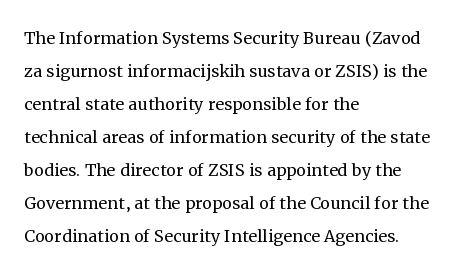
The image shows 22 px text type, upright; set left-aligned, normal line spacing (1.5x), normal letter spacing, not underlined.
